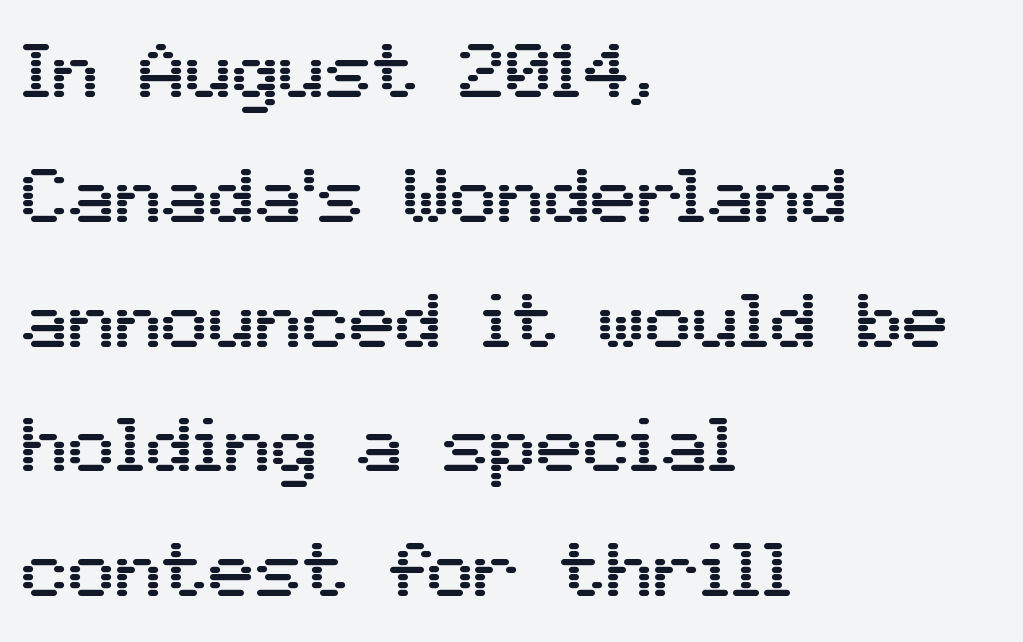
Q: Is the text italic (slanted)? A: No, it is upright.
Q: Is the typeface a serif or a sans-serif typeface? A: Sans-serif.
Q: Is the text underlined? A: No.
Q: How is the paragraph aligned? A: Left-aligned.
Q: Is the spacing between letters normal or unusually wide? A: Normal.
Q: Is the spacing between lines tight, normal or loose? A: Normal.
Q: Width (condensed, normal, or wide)? A: Normal.
Q: Stroke contrast? A: Medium.
Q: x-height? A: Medium.
Q: Monospaced? A: No.
